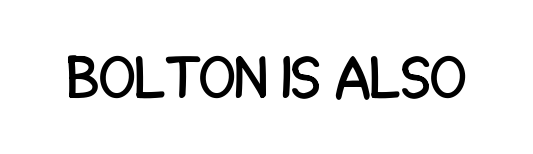
{"serif": "no", "italic": "no", "width": "condensed", "stroke_contrast": "low", "x_height": "large", "monospaced": "no", "underline": "no", "letter_spacing": "normal", "letter_spacing_em": 0.0, "glyph_px": 60}
